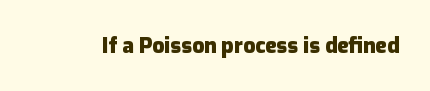
Q: Is the text bold? A: Yes.
Q: Is the text italic (slanted)? A: No, it is upright.
Q: Is the text underlined? A: No.
Q: Is the spacing between letters normal or unusually wide? A: Normal.
